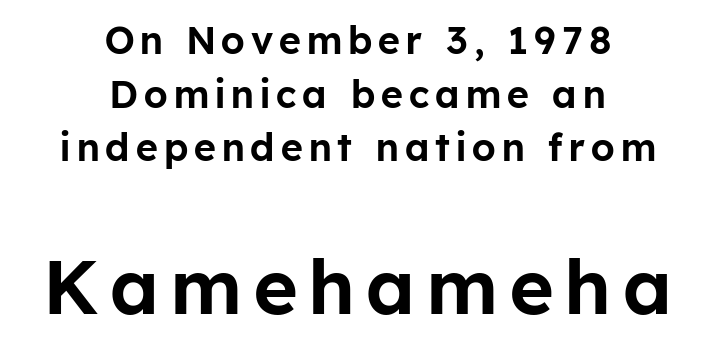
Glance below the letters and you will spot only blank space. This sample uses an upright cut, with every glyph sitting square on the baseline. The paragraph shown floats in the horizontal middle. Bigger letters appear in the bottom chunk; the top chunk is reduced. The font family rendered here belongs to the sans-serif group.
